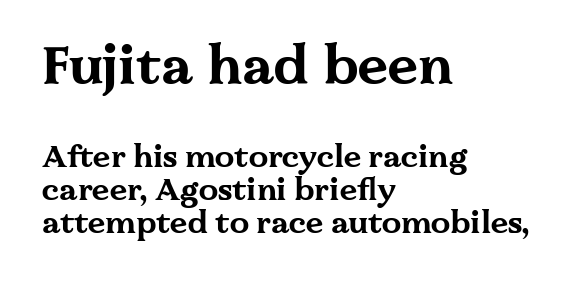
Q: Is the text bold? A: Yes.
Q: Is the text italic (slanted)? A: No, it is upright.
Q: Is the typeface a serif or a sans-serif typeface? A: Serif.
Q: Is the text underlined? A: No.
Q: How is the paragraph aligned? A: Left-aligned.
Q: Is the spacing between letters normal or unusually wide? A: Normal.
Q: Is the spacing between lines tight, normal or loose? A: Tight.
Q: Which block of text is set in a larger size, the first (top) or the second (bottom)? A: The first (top) one.
Q: Width (condensed, normal, or wide)? A: Wide.
Q: Stroke contrast? A: Medium.
Q: x-height? A: Medium.
Q: Monospaced? A: No.
